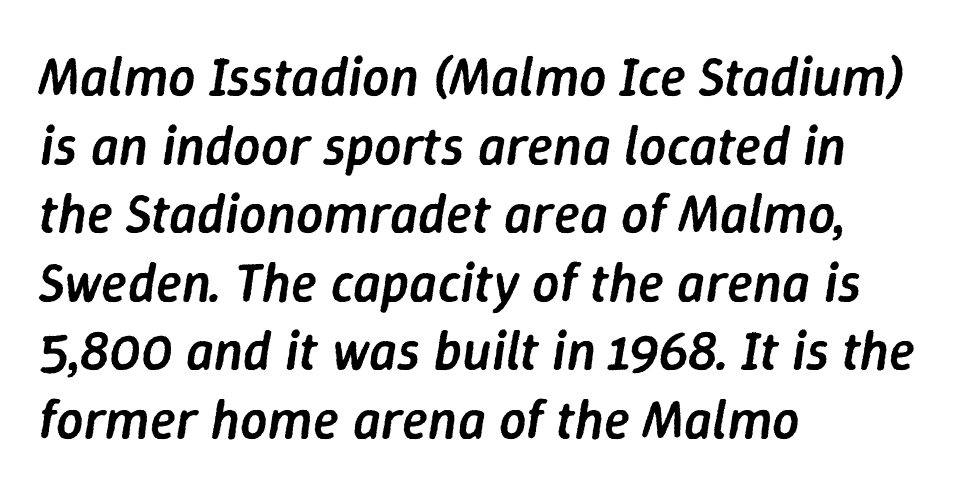
Q: Is the text bold? A: Semi-bold.
Q: Is the text italic (slanted)? A: Yes, it leans right by about 9 degrees.
Q: Is the text underlined? A: No.
Q: How is the paragraph aligned? A: Left-aligned.
Q: Is the spacing between letters normal or unusually wide? A: Normal.
Q: Is the spacing between lines tight, normal or loose? A: Normal.
Q: Width (condensed, normal, or wide)? A: Normal.
Q: Stroke contrast? A: Low.
Q: x-height? A: Medium.
Q: Monospaced? A: No.
